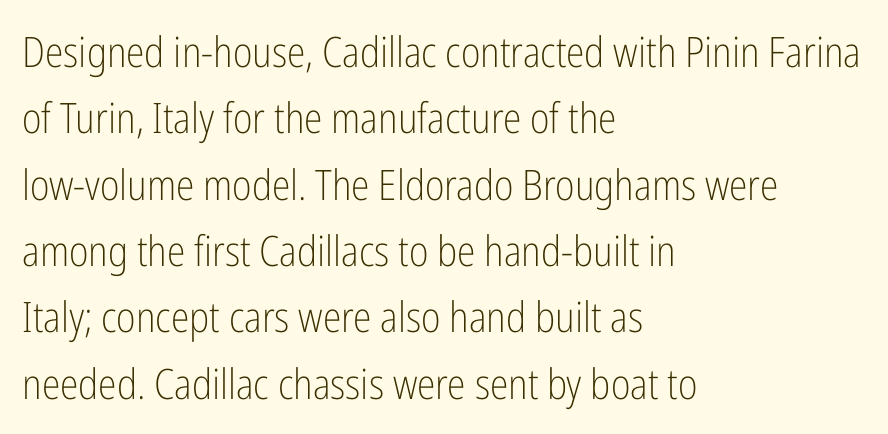
The image shows 42 px light, condensed sans-serif type, upright; set left-aligned, normal line spacing (1.58x), normal letter spacing, not underlined; low stroke contrast and a medium x-height.
